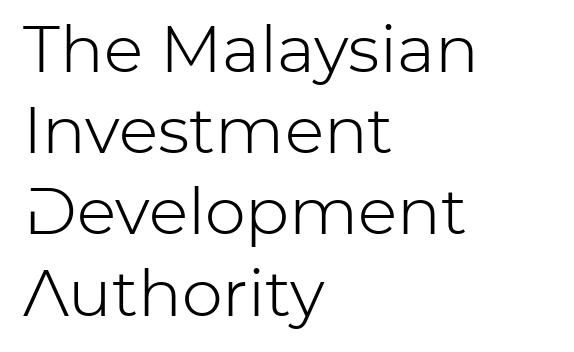
Do the characters align in a grid? No, the font is proportional. Between one letter and the next there's only the usual sliver of space. If you drew a line through each stem, it would be perfectly vertical. Compared with a centered layout, this one pins lines to the left instead. The leading is moderate, giving the passage an even texture.
